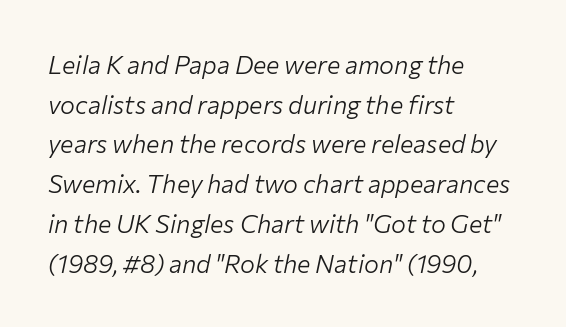
{"italic": "yes", "lean": "right", "slant_degrees": 12, "bold": "no", "underline": "no", "align": "left", "line_spacing": "normal", "line_spacing_ratio": 1.59, "letter_spacing": "normal", "letter_spacing_em": 0.0, "glyph_px": 25}
